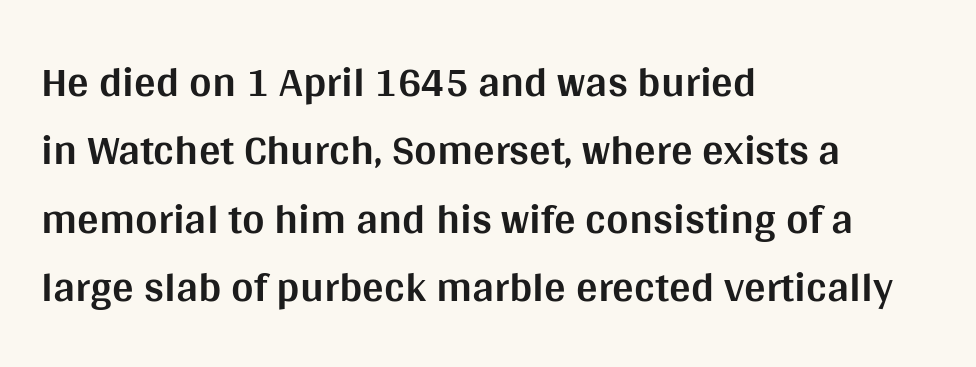
Q: Is the text bold? A: Yes.
Q: Is the text italic (slanted)? A: No, it is upright.
Q: Is the typeface a serif or a sans-serif typeface? A: Sans-serif.
Q: Is the text underlined? A: No.
Q: How is the paragraph aligned? A: Left-aligned.
Q: Is the spacing between letters normal or unusually wide? A: Normal.
Q: Is the spacing between lines tight, normal or loose? A: Normal.
Q: Width (condensed, normal, or wide)? A: Normal.
Q: Stroke contrast? A: Medium.
Q: x-height? A: Large.
Q: Monospaced? A: No.
